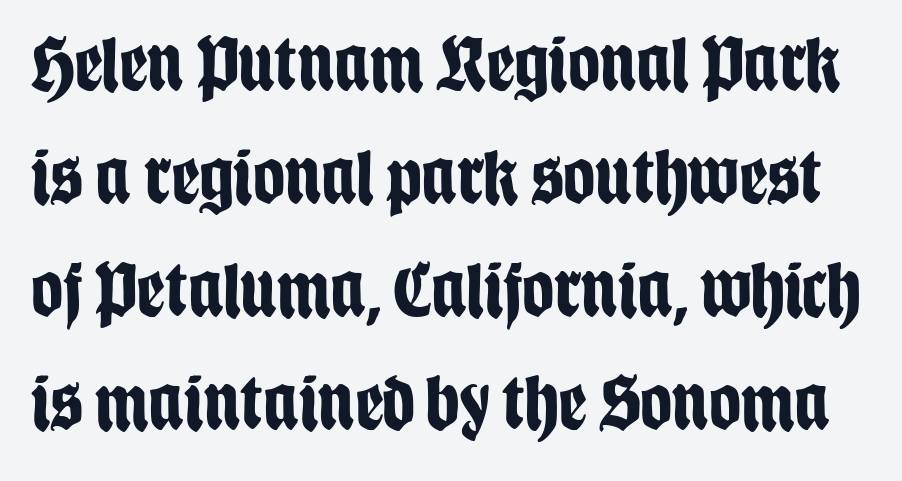
The image shows 79 px bold, condensed sans-serif type, upright; set normal line spacing (1.43x), normal letter spacing, not underlined; low stroke contrast and a large x-height.
